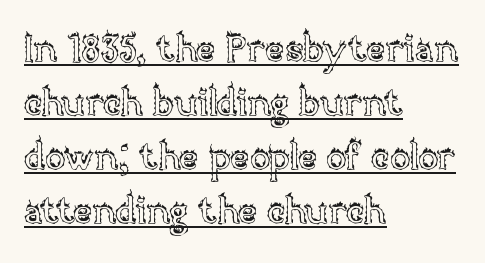
In terms of letterspacing, this is plain default setting. The lines sit at an ordinary, default distance from one another. This sample has the flowing, uneven cadence of proportional lettering. These lines stack with their left ends in a neat column.
